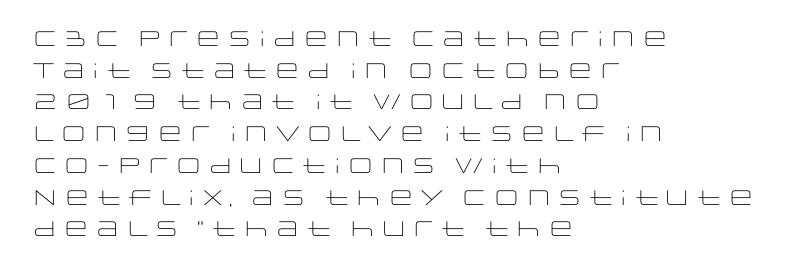
Q: Is the text bold? A: No.
Q: Is the text italic (slanted)? A: No, it is upright.
Q: Is the text underlined? A: No.
Q: How is the paragraph aligned? A: Left-aligned.
Q: Is the spacing between letters normal or unusually wide? A: Normal.
Q: Is the spacing between lines tight, normal or loose? A: Normal.
